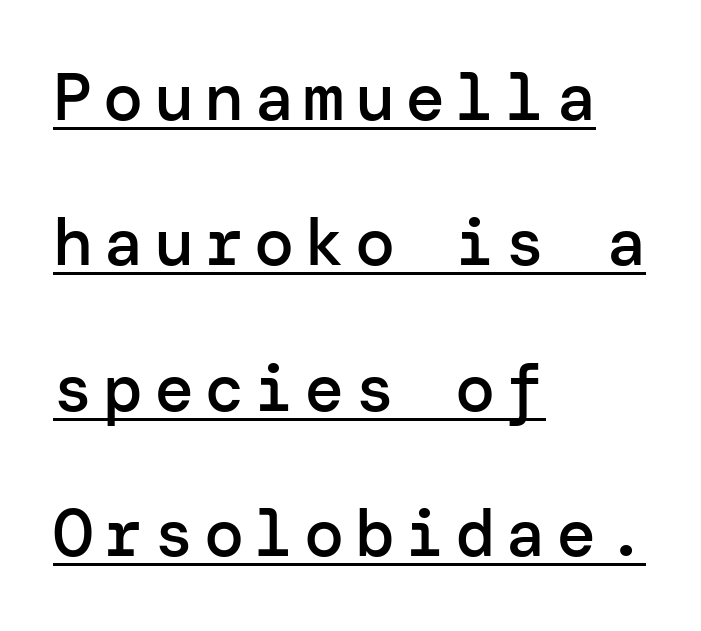
The image shows 67 px semibold sans-serif type, upright; set left-aligned, loose line spacing (2.17x), underlined; low stroke contrast and a medium x-height.
